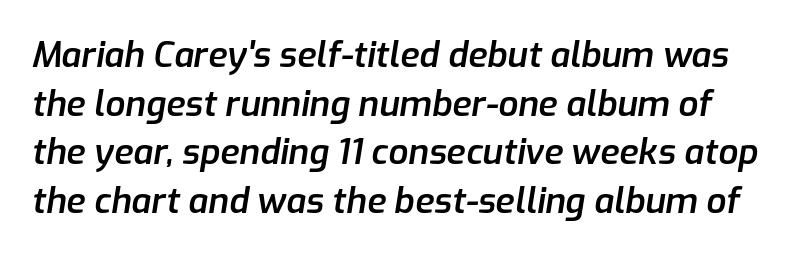
Between one letter and the next there's only the usual sliver of space. The lettering tilts uniformly, giving the passage an italic look. Is this a fixed-width face? No — the glyphs have proportional, varying widths. The rendering uses a moderate line-height, typical for paragraphs.
